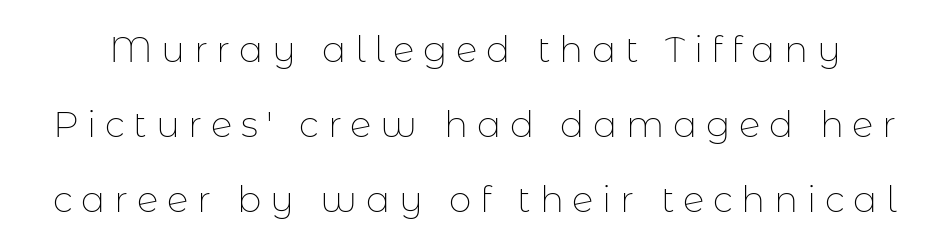
{"serif": "no", "italic": "no", "bold": "no", "weight": "thin", "width": "normal", "stroke_contrast": "low", "x_height": "medium", "monospaced": "no", "underline": "no", "line_spacing": "loose", "line_spacing_ratio": 2.08, "letter_spacing": "wide", "letter_spacing_em": 0.24, "glyph_px": 36}
